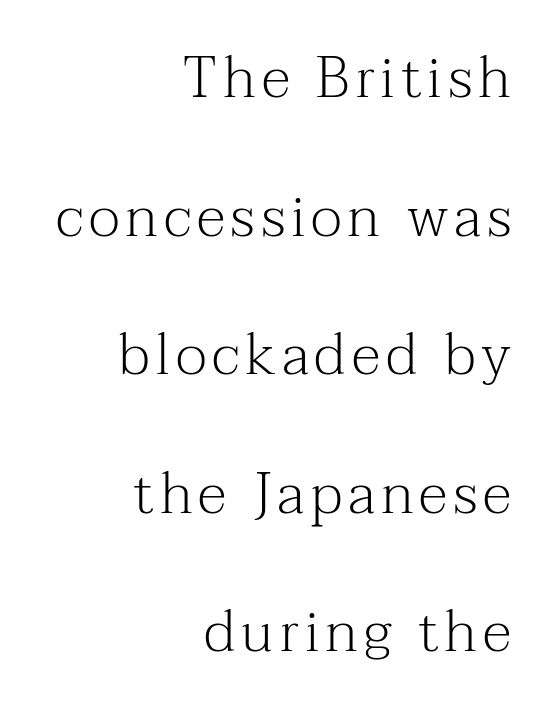
Q: Is the text bold? A: No.
Q: Is the text italic (slanted)? A: No, it is upright.
Q: Is the typeface a serif or a sans-serif typeface? A: Serif.
Q: Is the text underlined? A: No.
Q: How is the paragraph aligned? A: Right-aligned.
Q: Is the spacing between lines tight, normal or loose? A: Loose.
Q: Width (condensed, normal, or wide)? A: Normal.
Q: Stroke contrast? A: Medium.
Q: x-height? A: Medium.
Q: Monospaced? A: No.
